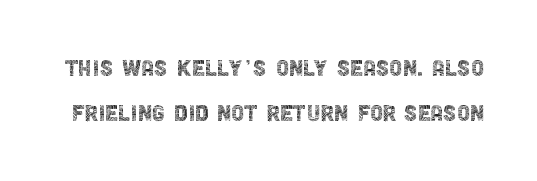
Q: Is the text bold? A: No.
Q: Is the text italic (slanted)? A: No, it is upright.
Q: Is the typeface a serif or a sans-serif typeface? A: Sans-serif.
Q: Is the text underlined? A: No.
Q: Is the spacing between letters normal or unusually wide? A: Normal.
Q: Is the spacing between lines tight, normal or loose? A: Normal.
Q: Width (condensed, normal, or wide)? A: Condensed.
Q: x-height? A: Large.
Q: Monospaced? A: No.
